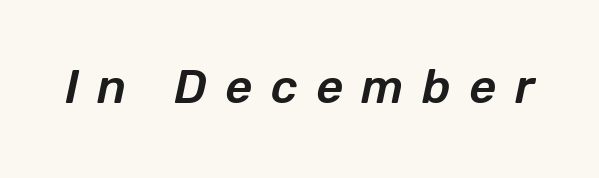
Lines of text with bare space underneath. The passage shown has open, widely tracked lettering throughout. Note the varied advance widths — an 'i' is clearly narrower than an 'm'. Does the lettering tilt? It does — this is italic.
